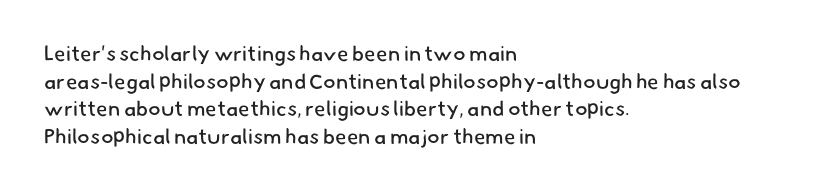
{"bold": "no", "underline": "no", "align": "left", "line_spacing": "normal", "line_spacing_ratio": 1.32, "letter_spacing": "normal", "letter_spacing_em": 0.0, "glyph_px": 21}
